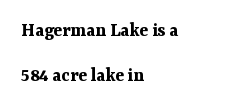
{"italic": "no", "bold": "yes", "underline": "no", "align": "left", "line_spacing": "loose", "line_spacing_ratio": 2.24, "letter_spacing": "normal", "letter_spacing_em": 0.0, "glyph_px": 20}
